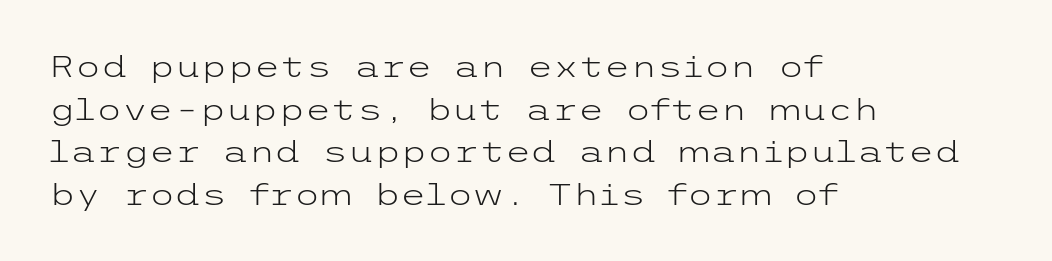
In terms of letterform style, serifs are entirely absent. It's the straight-up-and-down kind of type. Line beginnings align vertically; line endings do not. Underlining? Definitely not there. No heavy texture on the line: the type isn't bold.
